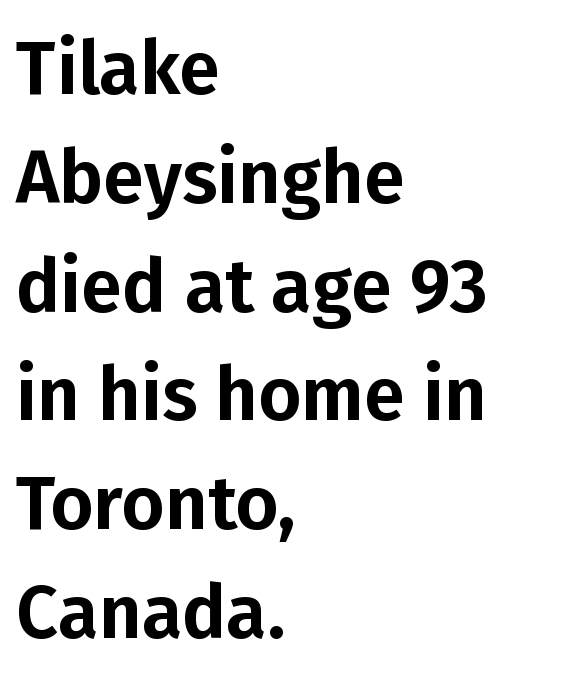
Q: Is the text italic (slanted)? A: No, it is upright.
Q: Is the typeface a serif or a sans-serif typeface? A: Sans-serif.
Q: Is the text underlined? A: No.
Q: How is the paragraph aligned? A: Left-aligned.
Q: Is the spacing between letters normal or unusually wide? A: Normal.
Q: Is the spacing between lines tight, normal or loose? A: Normal.
Q: Width (condensed, normal, or wide)? A: Normal.
Q: Stroke contrast? A: Low.
Q: x-height? A: Medium.
Q: Monospaced? A: No.
